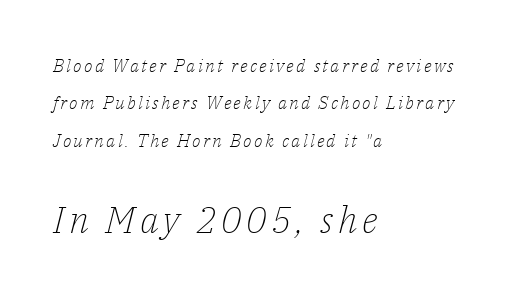
Nothing heavy about these letters — not bold at all. Yep, that's italic — everything's leaning. The paragraph has a hard left edge and a soft right edge. Nobody drew a line under any word here. A typesetter would call this proportional, since set widths differ per character.
